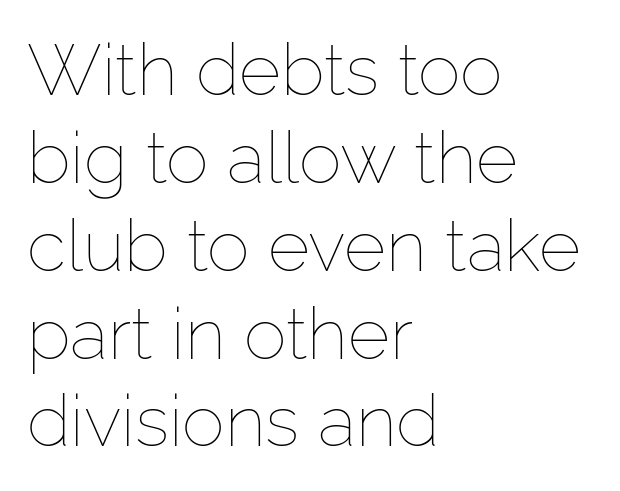
{"italic": "no", "bold": "no", "weight": "thin", "width": "normal", "stroke_contrast": "low", "x_height": "medium", "monospaced": "no", "underline": "no", "align": "left", "line_spacing_ratio": 1.22, "letter_spacing": "normal", "letter_spacing_em": 0.0, "glyph_px": 72}
